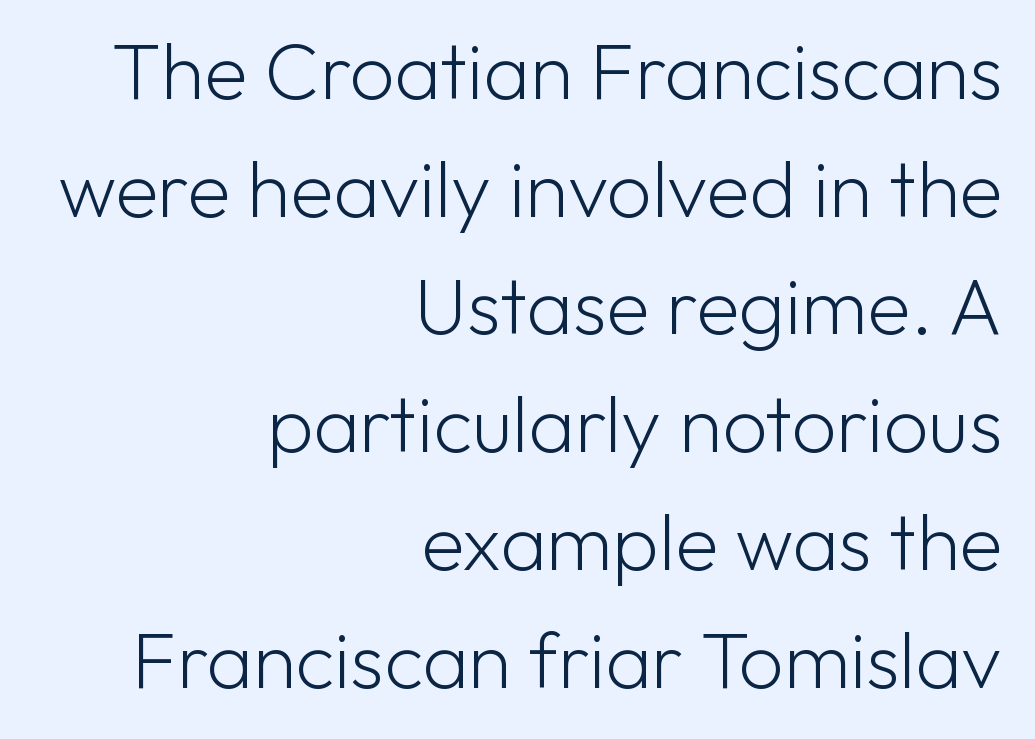
The image shows 79 px light sans-serif type, upright; set right-aligned, normal line spacing (1.49x), normal letter spacing, not underlined; low stroke contrast and a medium x-height.
